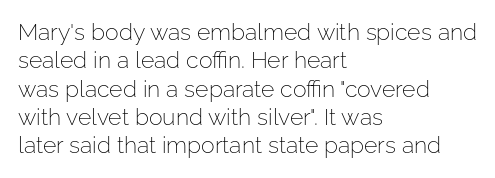
Q: Is the text bold? A: No.
Q: Is the text italic (slanted)? A: No, it is upright.
Q: Is the text underlined? A: No.
Q: How is the paragraph aligned? A: Left-aligned.
Q: Is the spacing between letters normal or unusually wide? A: Normal.
